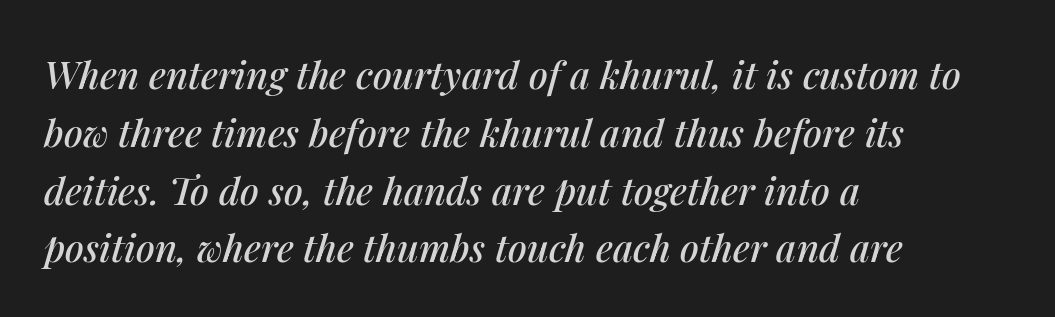
Q: Is the text italic (slanted)? A: Yes, it leans right by about 14 degrees.
Q: Is the text underlined? A: No.
Q: How is the paragraph aligned? A: Left-aligned.
Q: Is the spacing between letters normal or unusually wide? A: Normal.
Q: Is the spacing between lines tight, normal or loose? A: Normal.
Q: Width (condensed, normal, or wide)? A: Normal.
Q: Stroke contrast? A: Medium.
Q: x-height? A: Medium.
Q: Monospaced? A: No.
